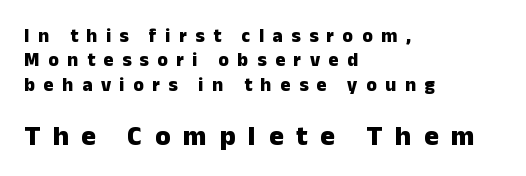
Q: Is the text bold? A: Yes.
Q: Is the text italic (slanted)? A: No, it is upright.
Q: Is the typeface a serif or a sans-serif typeface? A: Sans-serif.
Q: Is the text underlined? A: No.
Q: How is the paragraph aligned? A: Left-aligned.
Q: Is the spacing between letters normal or unusually wide? A: Unusually wide.
Q: Is the spacing between lines tight, normal or loose? A: Normal.
Q: Which block of text is set in a larger size, the first (top) or the second (bottom)? A: The second (bottom) one.
Q: Width (condensed, normal, or wide)? A: Normal.
Q: Stroke contrast? A: Low.
Q: x-height? A: Medium.
Q: Monospaced? A: No.
